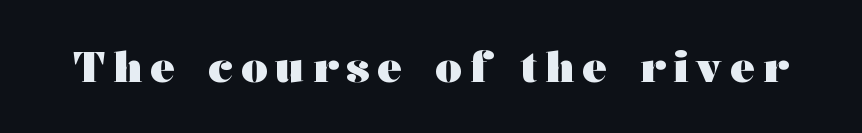
Set as a true bold cut, around the 700 mark. In terms of letterform style, serifs are clearly present. Unlike italic type, these characters show no tilt at all. Descenders are the only things crossing below the line. Character widths vary here, with narrow letters taking less room than wide ones.
